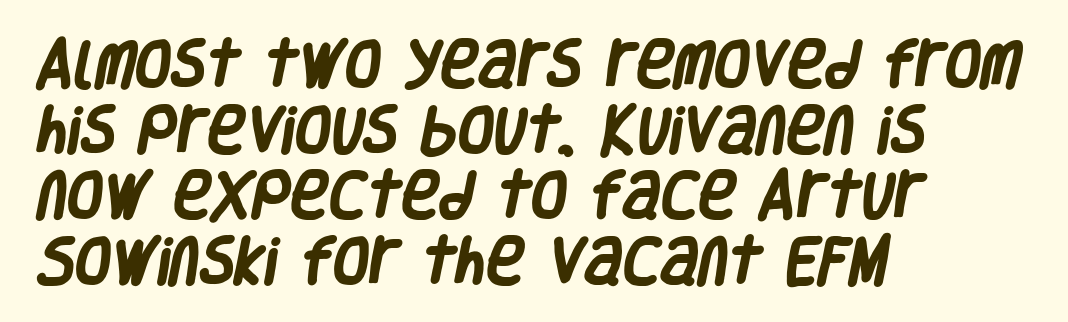
The font family rendered here belongs to the sans-serif group. Nobody touched the tracking dial on this one. You'd pick this weight for a headline — it's a proper bold. Check under the words: just untouched page. Notice how the passage keeps a crisp vertical edge on the left only.
